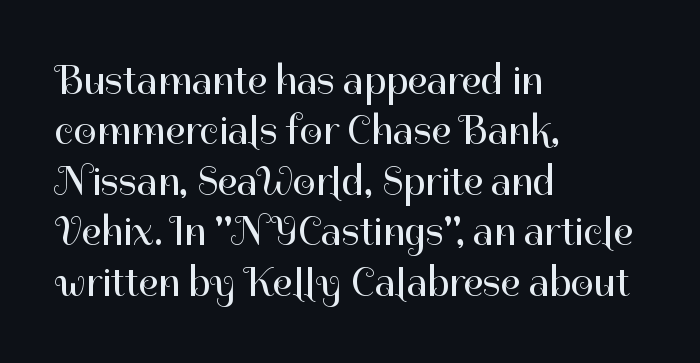
The image shows 41 px regular-weight sans-serif type, upright; set left-aligned, line spacing 1.23x, normal letter spacing, not underlined; high stroke contrast and a medium x-height.
